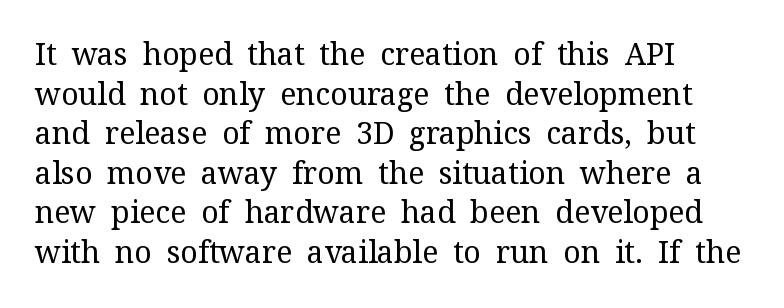
The image shows 30 px regular-weight serif type, upright; set left-aligned, normal line spacing (1.32x), normal letter spacing, not underlined; medium stroke contrast and a medium x-height.
